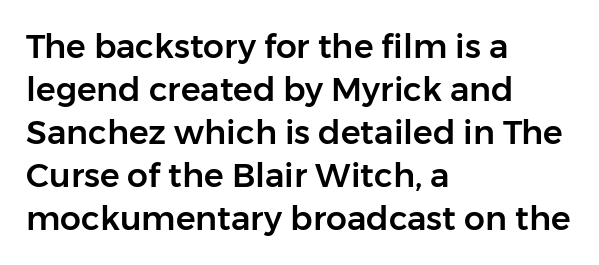
The image shows 33 px sans-serif type, upright; set left-aligned, normal line spacing (1.3x), normal letter spacing, not underlined; low stroke contrast and a medium x-height.
